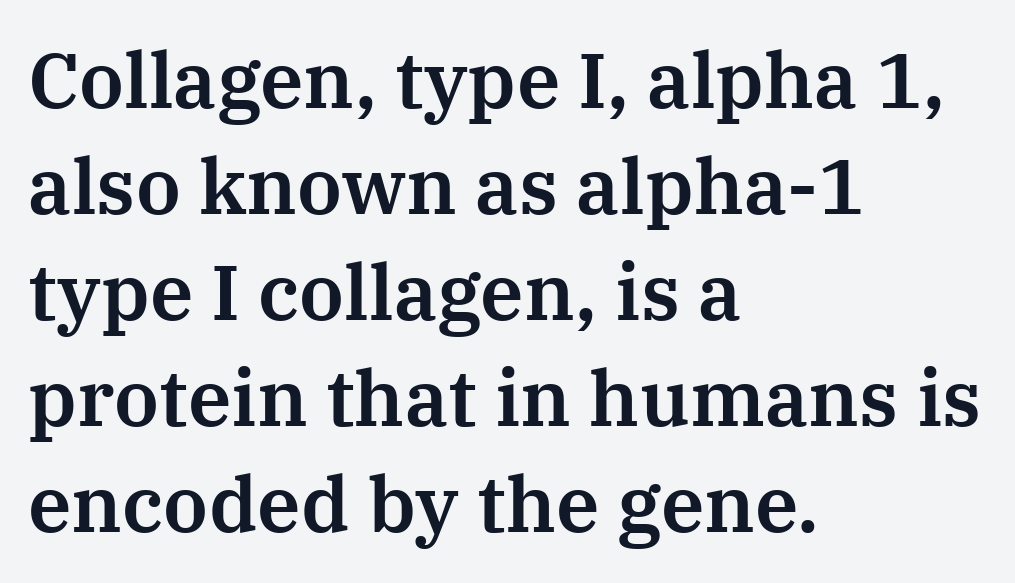
The image shows 78 px serif type, upright; set left-aligned, normal line spacing (1.36x), normal letter spacing, not underlined; medium stroke contrast and a medium x-height.
